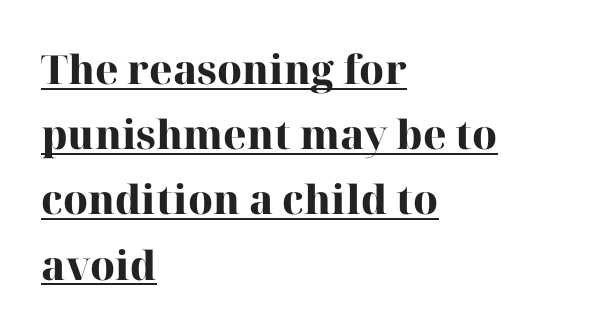
Q: Is the text bold? A: Yes.
Q: Is the text italic (slanted)? A: No, it is upright.
Q: Is the typeface a serif or a sans-serif typeface? A: Serif.
Q: Is the text underlined? A: Yes.
Q: How is the paragraph aligned? A: Left-aligned.
Q: Is the spacing between letters normal or unusually wide? A: Normal.
Q: Is the spacing between lines tight, normal or loose? A: Normal.
Q: Width (condensed, normal, or wide)? A: Normal.
Q: Stroke contrast? A: High.
Q: x-height? A: Medium.
Q: Monospaced? A: No.
